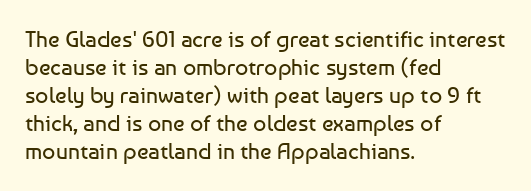
Q: Is the text bold? A: No.
Q: Is the text italic (slanted)? A: No, it is upright.
Q: Is the text underlined? A: No.
Q: How is the paragraph aligned? A: Left-aligned.
Q: Is the spacing between letters normal or unusually wide? A: Normal.
